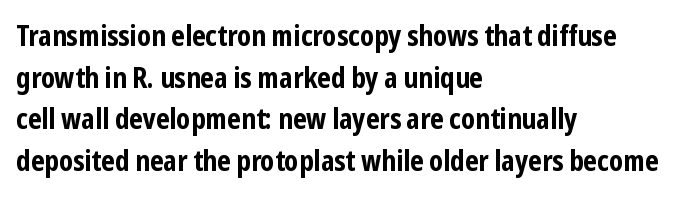
The image shows 28 px bold, condensed sans-serif type, upright; set left-aligned, normal line spacing (1.49x), normal letter spacing, not underlined; low stroke contrast and a medium x-height.
